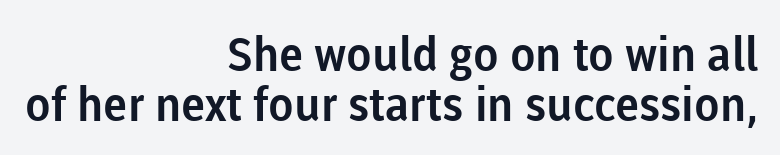
Q: Is the text italic (slanted)? A: No, it is upright.
Q: Is the typeface a serif or a sans-serif typeface? A: Sans-serif.
Q: Is the text underlined? A: No.
Q: How is the paragraph aligned? A: Right-aligned.
Q: Is the spacing between letters normal or unusually wide? A: Normal.
Q: Is the spacing between lines tight, normal or loose? A: Tight.
Q: Width (condensed, normal, or wide)? A: Normal.
Q: Stroke contrast? A: Low.
Q: x-height? A: Medium.
Q: Monospaced? A: No.
